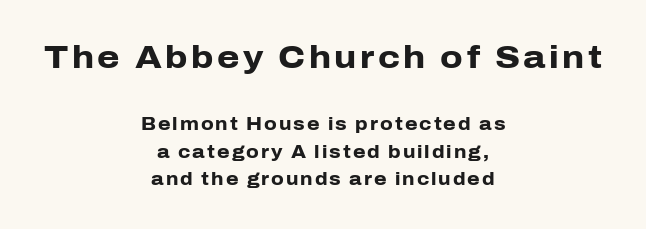
The image shows 32 px heavy sans-serif type, upright; set centered, normal line spacing (1.54x), not underlined; the first (top) block is 1.78x larger; low stroke contrast and a medium x-height.
